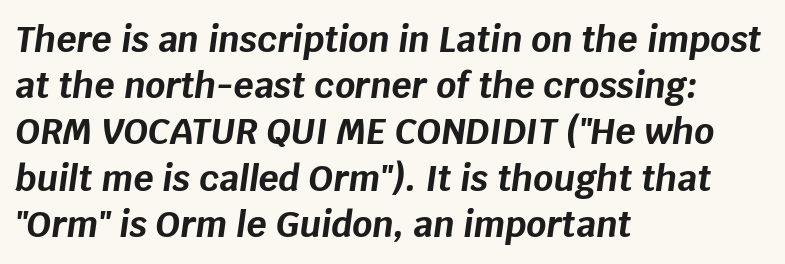
The image shows 35 px bold type, italic (leaning right); set left-aligned, normal line spacing (1.32x), normal letter spacing, not underlined; low stroke contrast and a large x-height.
